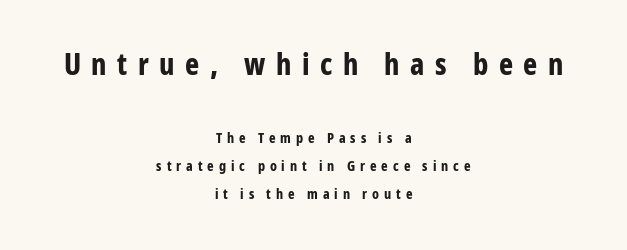
Q: Is the text bold? A: Yes.
Q: Is the text italic (slanted)? A: No, it is upright.
Q: Is the typeface a serif or a sans-serif typeface? A: Sans-serif.
Q: Is the text underlined? A: No.
Q: How is the paragraph aligned? A: Centered.
Q: Is the spacing between letters normal or unusually wide? A: Unusually wide.
Q: Is the spacing between lines tight, normal or loose? A: Loose.
Q: Which block of text is set in a larger size, the first (top) or the second (bottom)? A: The first (top) one.
Q: Width (condensed, normal, or wide)? A: Condensed.
Q: Stroke contrast? A: Low.
Q: x-height? A: Medium.
Q: Monospaced? A: No.
